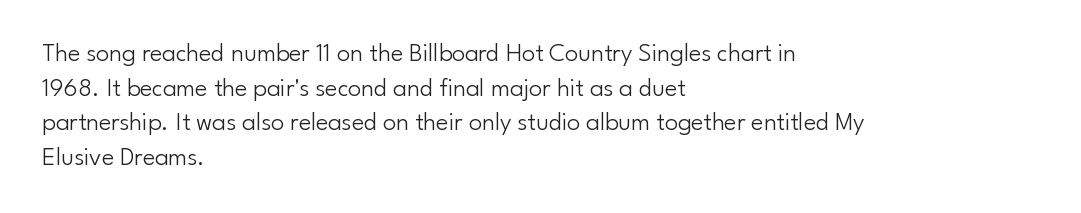
Q: Is the text bold? A: No.
Q: Is the text italic (slanted)? A: No, it is upright.
Q: Is the text underlined? A: No.
Q: How is the paragraph aligned? A: Left-aligned.
Q: Is the spacing between letters normal or unusually wide? A: Normal.
Q: Is the spacing between lines tight, normal or loose? A: Normal.
